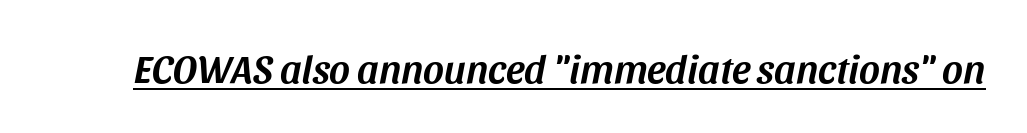
{"italic": "yes", "lean": "right", "slant_degrees": 11, "width": "normal", "stroke_contrast": "medium", "x_height": "large", "monospaced": "no", "underline": "yes", "letter_spacing": "normal", "letter_spacing_em": 0.0, "glyph_px": 40}
